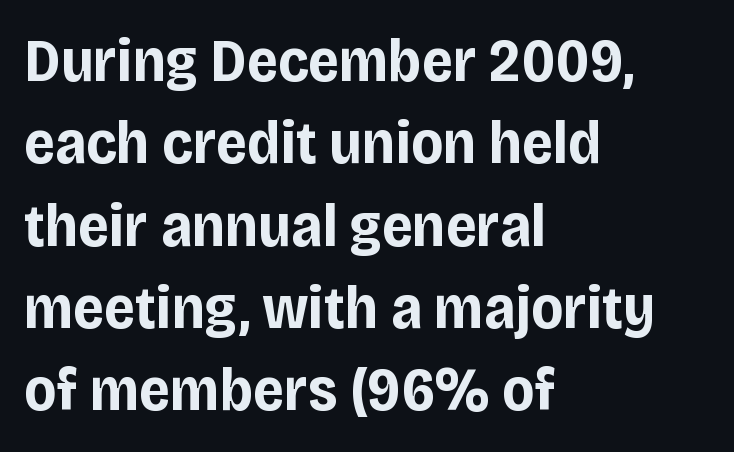
Any mark beneath the type? The region is blank. The designer left line spacing at the default. Compared with typical body copy, the letter spacing here is the same. The passage shown is emphatically bold.
